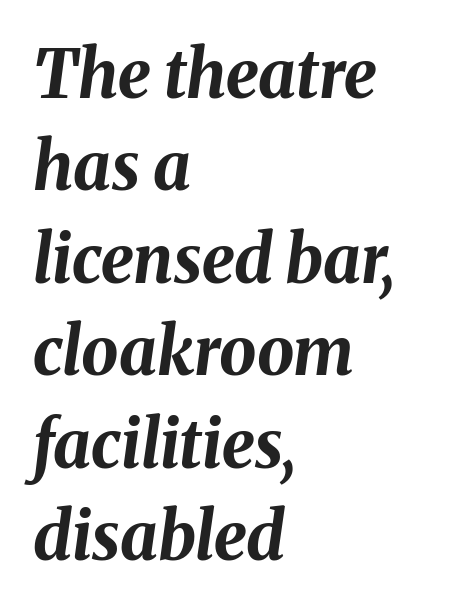
Q: Is the text bold? A: Yes.
Q: Is the text italic (slanted)? A: Yes, it leans right by about 8 degrees.
Q: Is the text underlined? A: No.
Q: How is the paragraph aligned? A: Left-aligned.
Q: Is the spacing between letters normal or unusually wide? A: Normal.
Q: Is the spacing between lines tight, normal or loose? A: Normal.
Q: Width (condensed, normal, or wide)? A: Normal.
Q: Stroke contrast? A: Medium.
Q: x-height? A: Medium.
Q: Monospaced? A: No.
